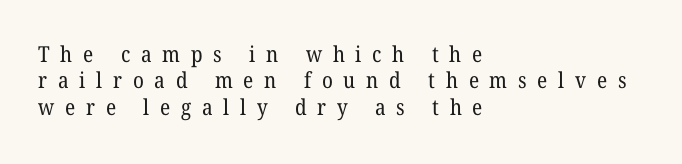
Q: Is the text bold? A: No.
Q: Is the text underlined? A: No.
Q: How is the paragraph aligned? A: Left-aligned.
Q: Is the spacing between letters normal or unusually wide? A: Unusually wide.
